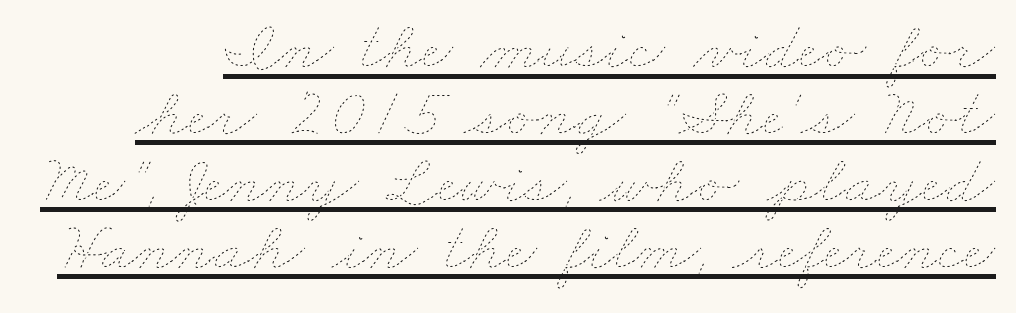
The image shows 69 px thin, wide type; set tight line spacing (0.97x), normal letter spacing, underlined; low stroke contrast and a small x-height.
